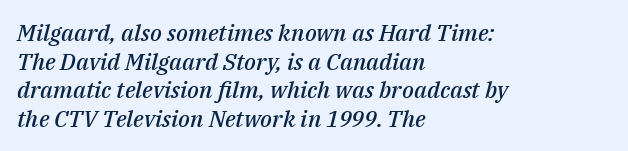
{"italic": "yes", "lean": "right", "slant_degrees": 14, "bold": "semi", "underline": "no", "align": "left", "line_spacing_ratio": 1.24, "letter_spacing": "normal", "letter_spacing_em": 0.0, "glyph_px": 23}
